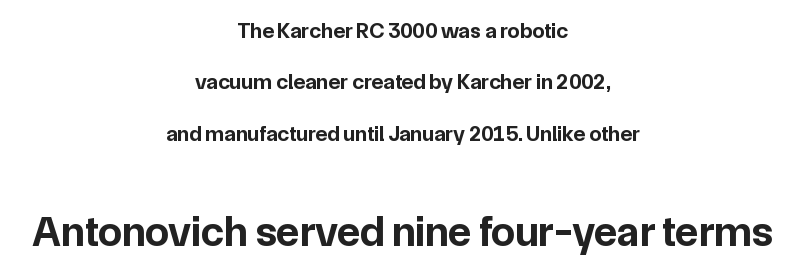
Q: Is the text bold? A: Yes.
Q: Is the text italic (slanted)? A: No, it is upright.
Q: Is the typeface a serif or a sans-serif typeface? A: Sans-serif.
Q: Is the text underlined? A: No.
Q: How is the paragraph aligned? A: Centered.
Q: Is the spacing between letters normal or unusually wide? A: Normal.
Q: Is the spacing between lines tight, normal or loose? A: Loose.
Q: Which block of text is set in a larger size, the first (top) or the second (bottom)? A: The second (bottom) one.
Q: Width (condensed, normal, or wide)? A: Normal.
Q: Stroke contrast? A: Low.
Q: x-height? A: Medium.
Q: Monospaced? A: No.
